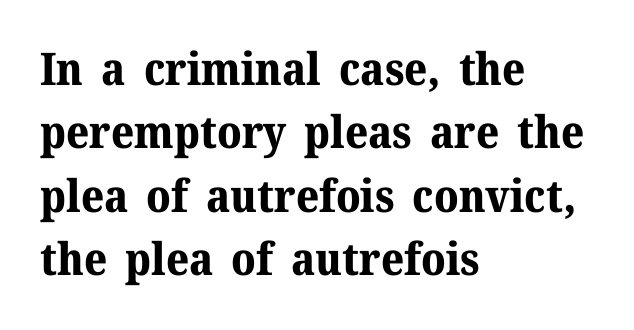
The foot of each line stays bare and open. The leading is moderate, giving the passage an even texture. The lettering stays uniformly vertical, giving the passage a roman look. The text was rendered using a seriffed face with decorative stroke endings. Typesetter's note: full bold, strokes at maximum text heaviness. These lines are rendered in a variable-pitch font.
